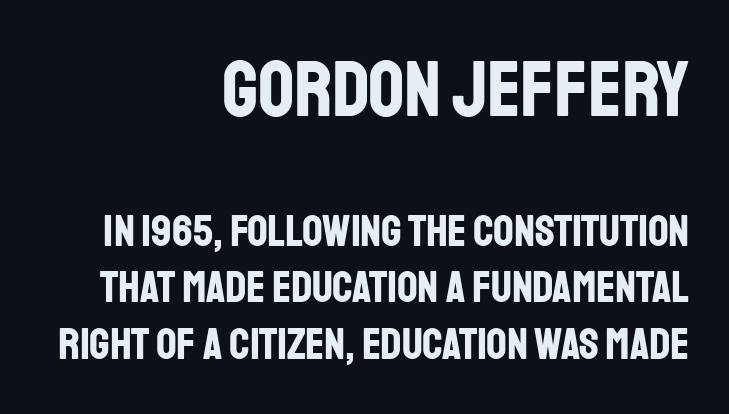
Q: Is the text bold? A: Yes.
Q: Is the text italic (slanted)? A: No, it is upright.
Q: Is the typeface a serif or a sans-serif typeface? A: Sans-serif.
Q: Is the text underlined? A: No.
Q: How is the paragraph aligned? A: Right-aligned.
Q: Is the spacing between letters normal or unusually wide? A: Normal.
Q: Is the spacing between lines tight, normal or loose? A: Normal.
Q: Which block of text is set in a larger size, the first (top) or the second (bottom)? A: The first (top) one.
Q: Width (condensed, normal, or wide)? A: Condensed.
Q: Stroke contrast? A: Low.
Q: x-height? A: Large.
Q: Monospaced? A: No.
